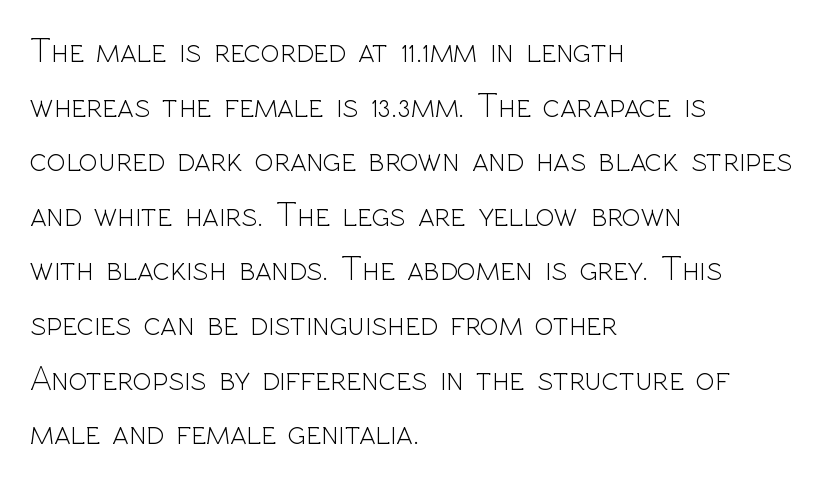
Short note: letters normally spaced. Leading matches the norm, producing a regular column. Upright lettering throughout. You could not count columns in this text — the font is proportionally spaced. Think standard paragraph weight, or any step lighter than that.
